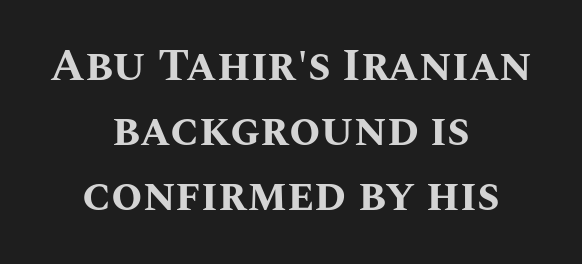
{"italic": "no", "bold": "yes", "weight": "bold", "width": "normal", "stroke_contrast": "medium", "x_height": "large", "monospaced": "no", "underline": "no", "align": "center", "line_spacing": "normal", "line_spacing_ratio": 1.45, "letter_spacing": "normal", "letter_spacing_em": 0.0, "glyph_px": 45}
